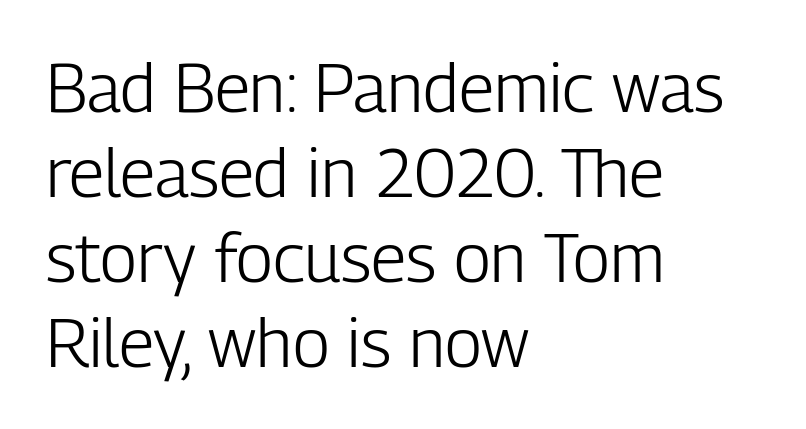
{"serif": "no", "italic": "no", "bold": "no", "weight": "light", "width": "condensed", "stroke_contrast": "low", "x_height": "medium", "monospaced": "no", "underline": "no", "align": "left", "line_spacing": "normal", "line_spacing_ratio": 1.25, "letter_spacing": "normal", "letter_spacing_em": 0.0, "glyph_px": 68}
